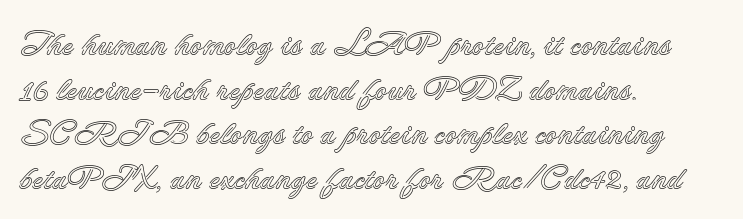
The image shows 33 px text type; set left-aligned, normal line spacing (1.35x), normal letter spacing, not underlined; a small x-height.
